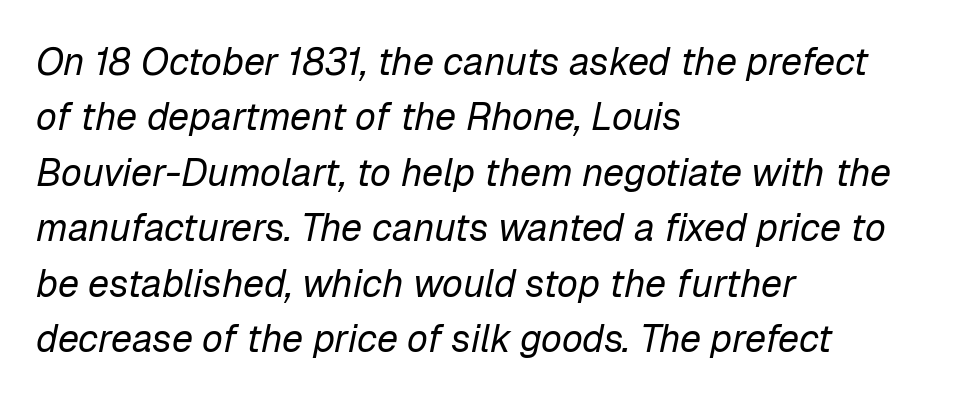
Q: Is the text bold? A: No.
Q: Is the text italic (slanted)? A: Yes, it leans right by about 12 degrees.
Q: Is the text underlined? A: No.
Q: How is the paragraph aligned? A: Left-aligned.
Q: Is the spacing between letters normal or unusually wide? A: Normal.
Q: Is the spacing between lines tight, normal or loose? A: Normal.
Q: Width (condensed, normal, or wide)? A: Normal.
Q: Stroke contrast? A: Low.
Q: x-height? A: Medium.
Q: Monospaced? A: No.
